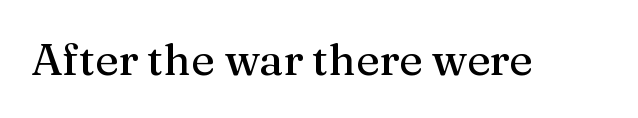
Q: Is the text italic (slanted)? A: No, it is upright.
Q: Is the typeface a serif or a sans-serif typeface? A: Serif.
Q: Is the text underlined? A: No.
Q: Is the spacing between letters normal or unusually wide? A: Normal.
Q: Width (condensed, normal, or wide)? A: Normal.
Q: Stroke contrast? A: Medium.
Q: x-height? A: Medium.
Q: Monospaced? A: No.
